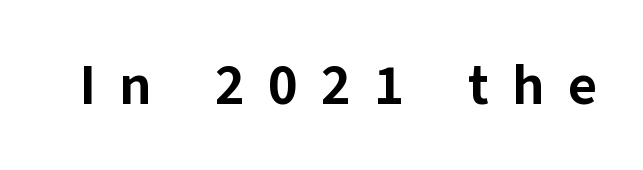
Q: Is the text bold? A: Yes.
Q: Is the text italic (slanted)? A: No, it is upright.
Q: Is the typeface a serif or a sans-serif typeface? A: Sans-serif.
Q: Is the text underlined? A: No.
Q: Is the spacing between letters normal or unusually wide? A: Unusually wide.
Q: Width (condensed, normal, or wide)? A: Normal.
Q: Stroke contrast? A: Low.
Q: x-height? A: Medium.
Q: Monospaced? A: No.
